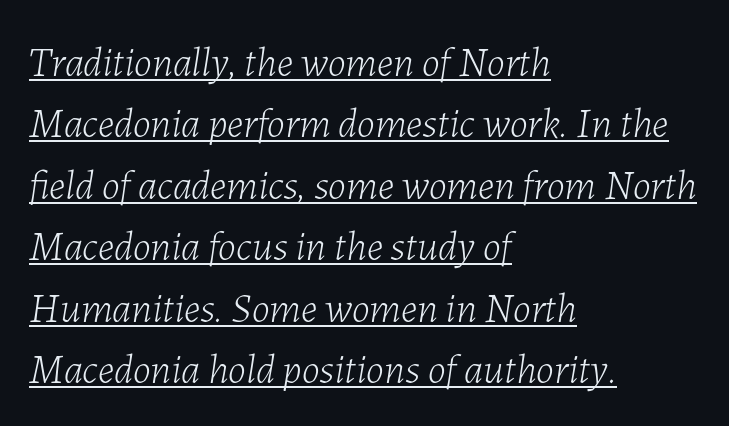
The image shows 41 px light type, italic (leaning right); set left-aligned, normal line spacing (1.5x), normal letter spacing, underlined; low stroke contrast and a medium x-height.
